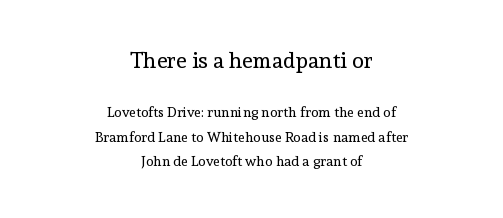
Q: Is the text bold? A: No.
Q: Is the text italic (slanted)? A: No, it is upright.
Q: Is the text underlined? A: No.
Q: How is the paragraph aligned? A: Centered.
Q: Is the spacing between letters normal or unusually wide? A: Normal.
Q: Which block of text is set in a larger size, the first (top) or the second (bottom)? A: The first (top) one.
